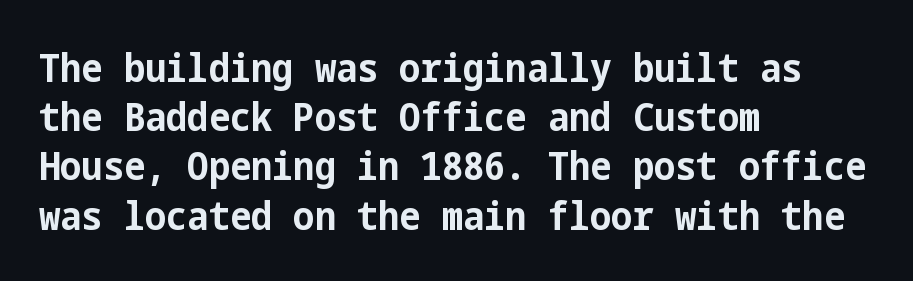
The image shows 40 px bold, condensed sans-serif type, upright; set left-aligned, line spacing 1.23x, normal letter spacing, not underlined; low stroke contrast and a medium x-height.
